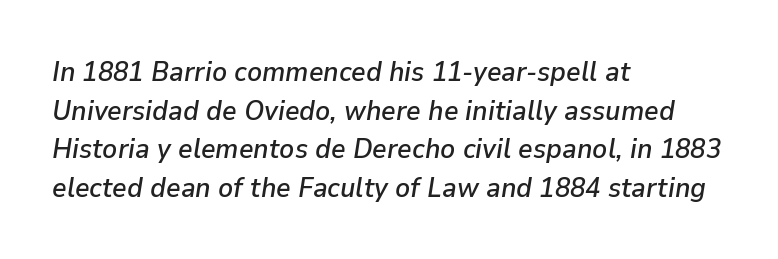
Vertically, the passage feels balanced, rows spaced as you'd expect. Compared with typical body copy, the letter spacing here is the same. Reading down the block, your eye returns to a fixed left position each line. You could not count columns in this text — the font is proportionally spaced.
